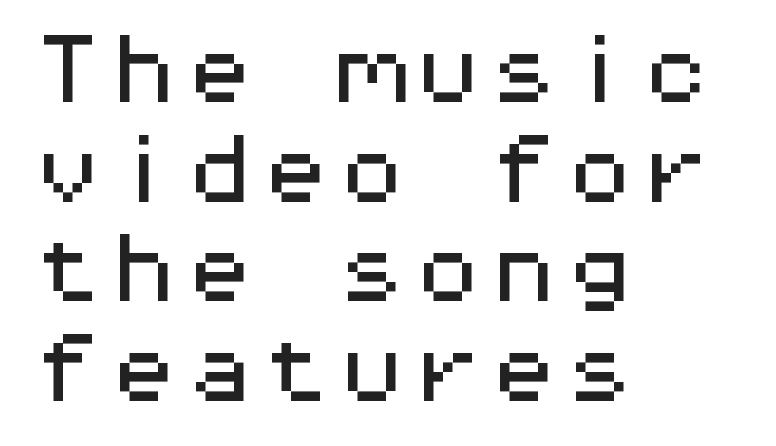
Q: Is the text italic (slanted)? A: No, it is upright.
Q: Is the typeface a serif or a sans-serif typeface? A: Sans-serif.
Q: Is the text underlined? A: No.
Q: How is the paragraph aligned? A: Left-aligned.
Q: Is the spacing between letters normal or unusually wide? A: Normal.
Q: Is the spacing between lines tight, normal or loose? A: Normal.
Q: Width (condensed, normal, or wide)? A: Wide.
Q: Stroke contrast? A: Medium.
Q: x-height? A: Medium.
Q: Monospaced? A: Yes.
